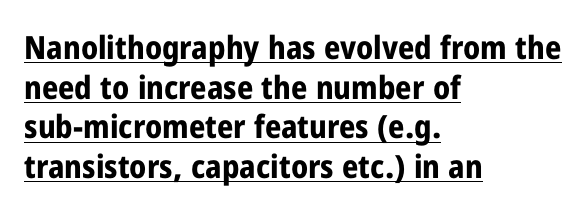
{"serif": "no", "italic": "no", "bold": "yes", "weight": "bold", "width": "condensed", "stroke_contrast": "low", "x_height": "medium", "monospaced": "no", "underline": "yes", "align": "left", "line_spacing_ratio": 1.24, "letter_spacing": "normal", "letter_spacing_em": 0.0, "glyph_px": 32}
